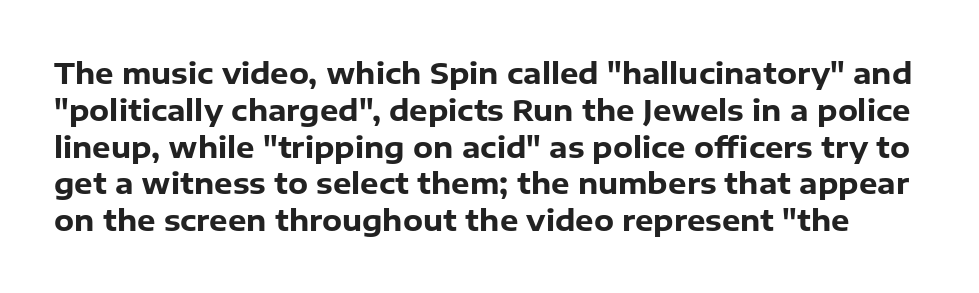
{"serif": "no", "italic": "no", "bold": "yes", "weight": "heavy", "width": "normal", "stroke_contrast": "low", "x_height": "medium", "monospaced": "no", "underline": "no", "line_spacing": "normal", "line_spacing_ratio": 1.27, "letter_spacing": "normal", "letter_spacing_em": 0.0, "glyph_px": 29}
